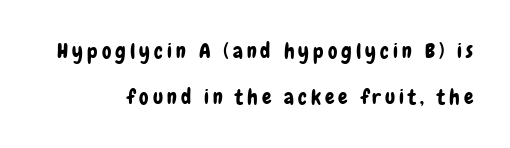
The image shows 21 px text type, upright; set right-aligned, loose line spacing (2.19x), not underlined.
